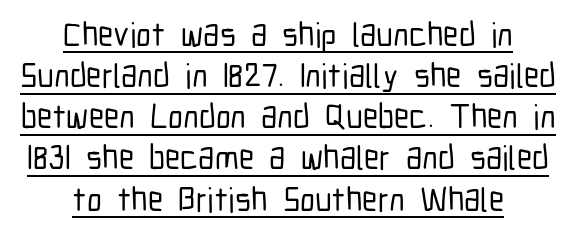
The image shows 34 px condensed sans-serif type, upright; set centered, line spacing 1.21x, normal letter spacing, underlined; low stroke contrast and a medium x-height.
